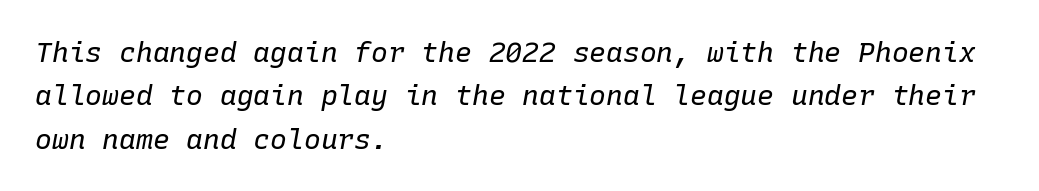
Q: Is the text bold? A: No.
Q: Is the text italic (slanted)? A: Yes, it leans right by about 10 degrees.
Q: Is the text underlined? A: No.
Q: How is the paragraph aligned? A: Left-aligned.
Q: Is the spacing between letters normal or unusually wide? A: Normal.
Q: Is the spacing between lines tight, normal or loose? A: Normal.
Q: Width (condensed, normal, or wide)? A: Normal.
Q: Stroke contrast? A: Low.
Q: x-height? A: Medium.
Q: Monospaced? A: Yes.
